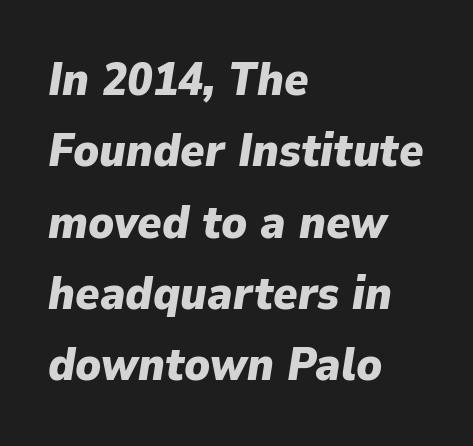
{"italic": "yes", "lean": "right", "slant_degrees": 9, "bold": "yes", "weight": "heavy", "width": "normal", "stroke_contrast": "low", "x_height": "medium", "monospaced": "no", "underline": "no", "align": "left", "line_spacing": "normal", "line_spacing_ratio": 1.55, "letter_spacing": "normal", "letter_spacing_em": 0.0, "glyph_px": 46}
